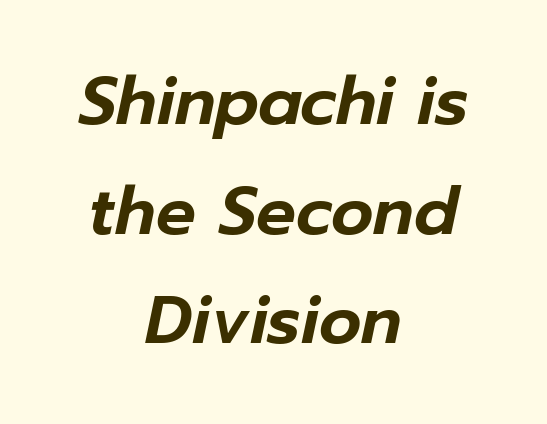
Q: Is the text italic (slanted)? A: Yes, it leans right by about 12 degrees.
Q: Is the text underlined? A: No.
Q: How is the paragraph aligned? A: Centered.
Q: Is the spacing between letters normal or unusually wide? A: Normal.
Q: Is the spacing between lines tight, normal or loose? A: Normal.
Q: Width (condensed, normal, or wide)? A: Normal.
Q: Stroke contrast? A: Low.
Q: x-height? A: Medium.
Q: Monospaced? A: No.
